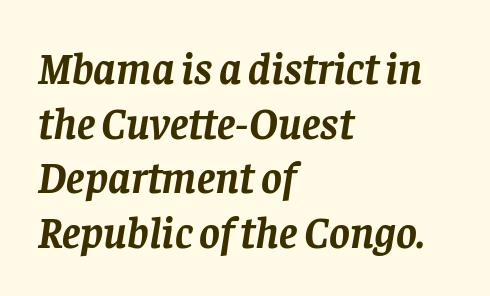
The image shows 44 px semibold serif type, italic (leaning right); set left-aligned, line spacing 1.24x, normal letter spacing, not underlined; low stroke contrast and a large x-height.
